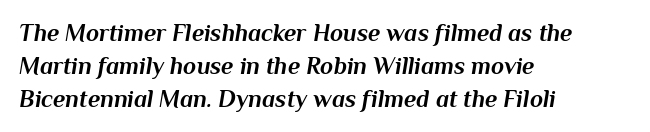
The image shows 24 px bold type, italic (leaning right); set left-aligned, normal line spacing (1.37x), normal letter spacing, not underlined.
